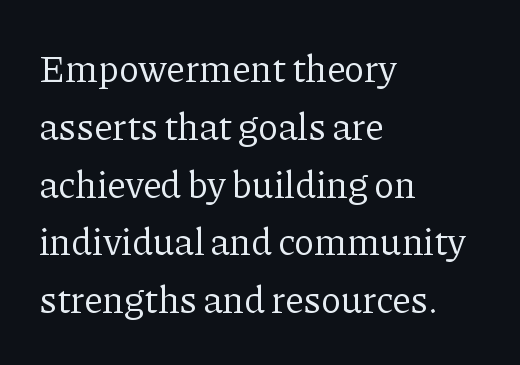
Does the copy run flush right? No — it runs flush left. Note the varied advance widths — an 'i' is clearly narrower than an 'm'. Unbolded letterforms with no extra heft. There is no visible air inserted between adjacent glyphs.
